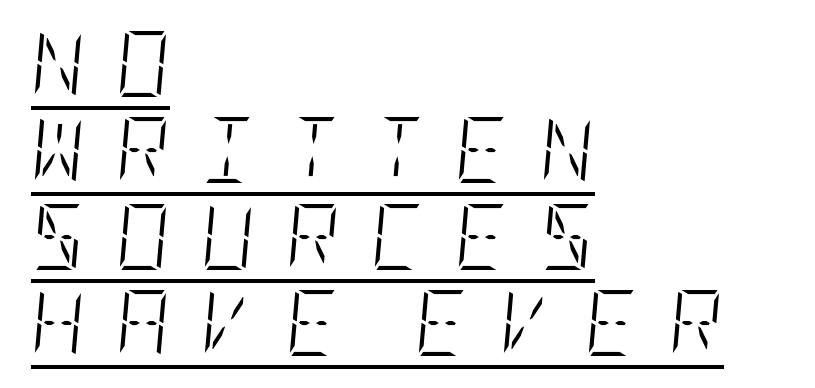
Characters follow at a spacing far wider than the type designer built in. The rendered words wear a rule along their underside. Counters stay open thanks to moderate or lighter strokes. If you drew a line through each stem, it would be angled.
